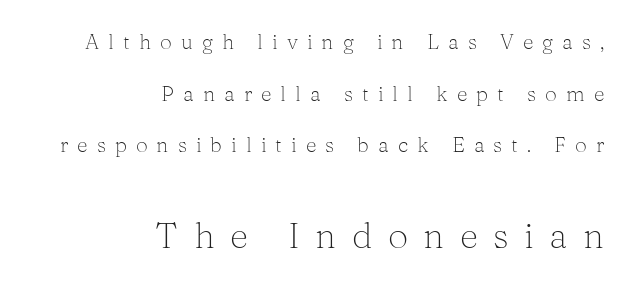
Q: Is the text bold? A: No.
Q: Is the text italic (slanted)? A: No, it is upright.
Q: Is the typeface a serif or a sans-serif typeface? A: Serif.
Q: Is the text underlined? A: No.
Q: How is the paragraph aligned? A: Right-aligned.
Q: Is the spacing between letters normal or unusually wide? A: Unusually wide.
Q: Is the spacing between lines tight, normal or loose? A: Loose.
Q: Which block of text is set in a larger size, the first (top) or the second (bottom)? A: The second (bottom) one.
Q: Width (condensed, normal, or wide)? A: Normal.
Q: Stroke contrast? A: Medium.
Q: x-height? A: Medium.
Q: Monospaced? A: No.
